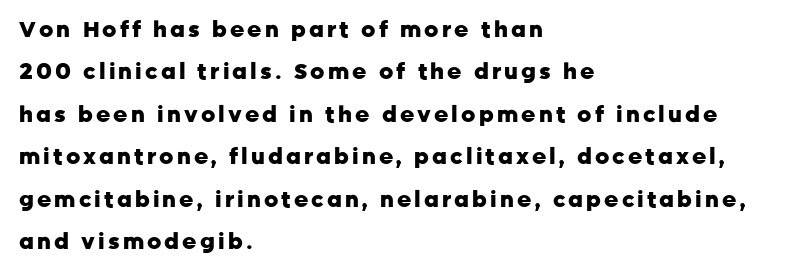
The image shows 22 px bold type, upright; set left-aligned, loose line spacing (1.93x), not underlined.
